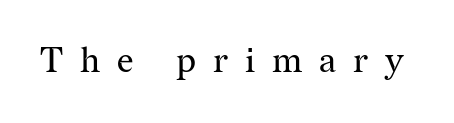
The image shows 35 px regular-weight serif type, upright; set unusually wide letter spacing (+0.48 em), not underlined; medium stroke contrast and a medium x-height.
